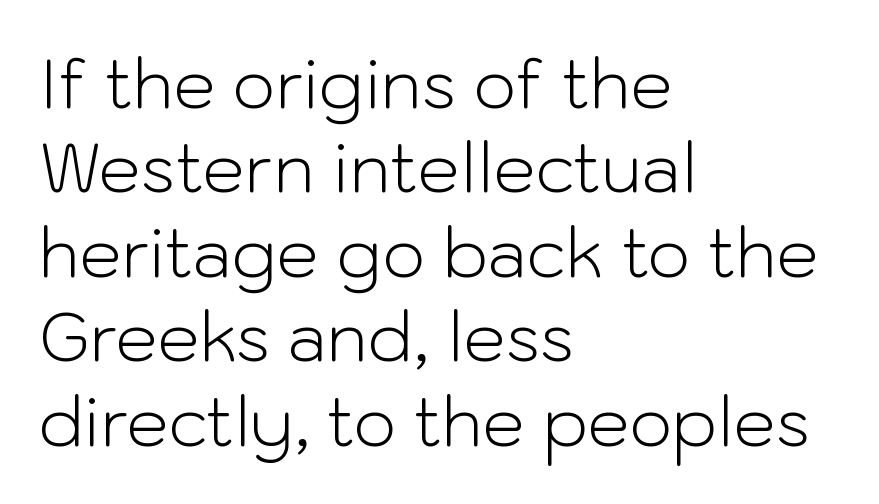
The image shows 67 px light sans-serif type, upright; set left-aligned, normal line spacing (1.26x), normal letter spacing, not underlined; low stroke contrast and a medium x-height.
